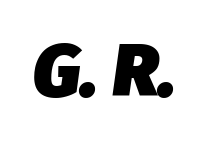
Q: Is the text bold? A: Yes.
Q: Is the text italic (slanted)? A: Yes, it leans right by about 8 degrees.
Q: Is the text underlined? A: No.
Q: Is the spacing between letters normal or unusually wide? A: Normal.
Q: Width (condensed, normal, or wide)? A: Normal.
Q: Stroke contrast? A: Low.
Q: x-height? A: Medium.
Q: Monospaced? A: No.
